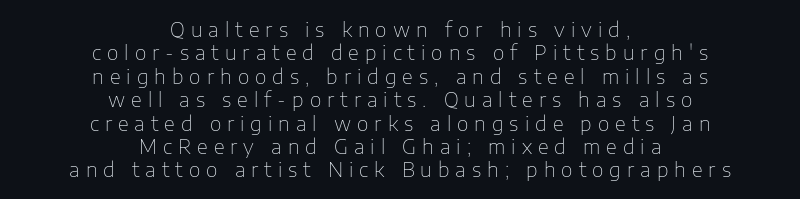
Q: Is the text bold? A: No.
Q: Is the text italic (slanted)? A: No, it is upright.
Q: Is the text underlined? A: No.
Q: How is the paragraph aligned? A: Centered.
Q: Is the spacing between letters normal or unusually wide? A: Unusually wide.
